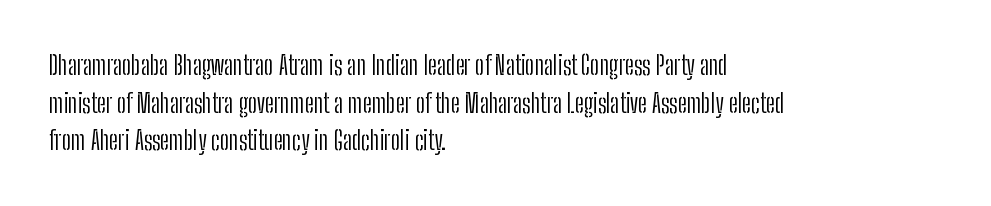
The image shows 26 px text type, upright; set left-aligned, normal line spacing (1.45x), normal letter spacing, not underlined.
